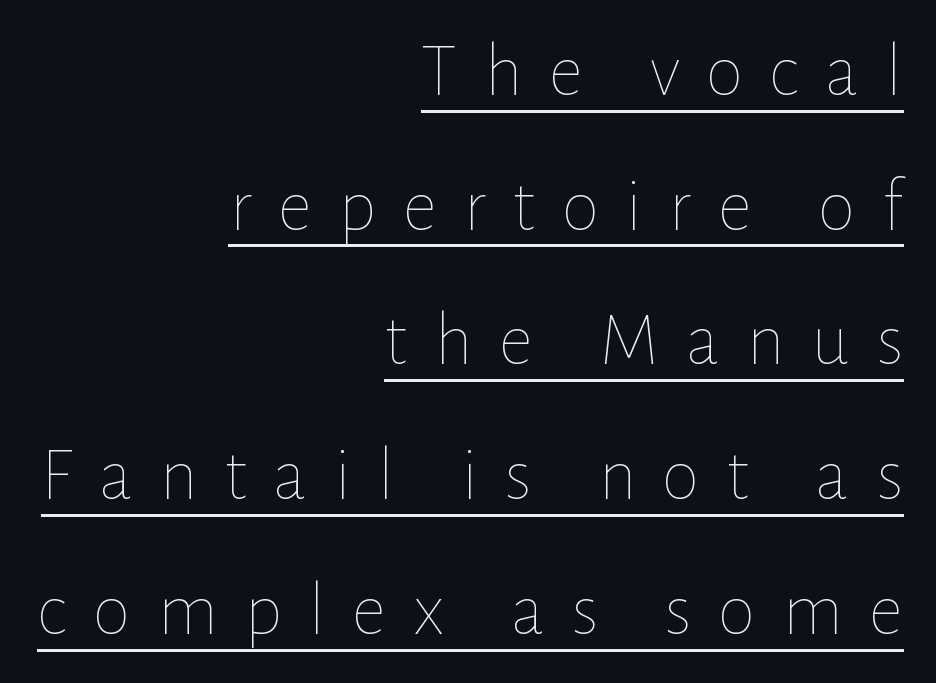
Q: Is the text bold? A: No.
Q: Is the text italic (slanted)? A: No, it is upright.
Q: Is the text underlined? A: Yes.
Q: How is the paragraph aligned? A: Right-aligned.
Q: Is the spacing between letters normal or unusually wide? A: Unusually wide.
Q: Width (condensed, normal, or wide)? A: Normal.
Q: Stroke contrast? A: Low.
Q: x-height? A: Medium.
Q: Monospaced? A: No.
